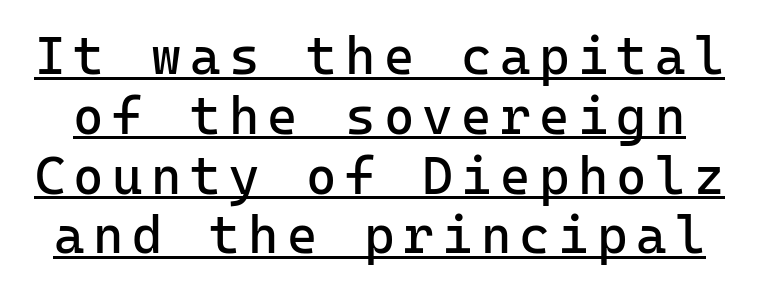
{"serif": "no", "italic": "no", "bold": "no", "weight": "regular", "width": "normal", "stroke_contrast": "low", "x_height": "medium", "monospaced": "yes", "underline": "yes", "line_spacing": "tight", "line_spacing_ratio": 1.15, "glyph_px": 52}
